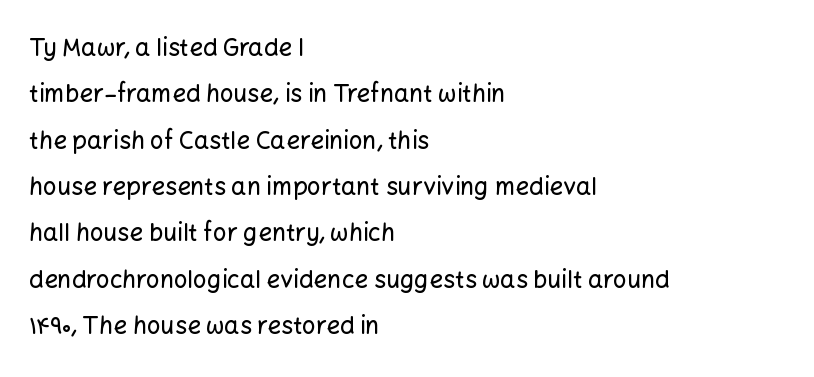
Baseline-to-baseline distance is far greater than the letter height. If you drew a ruler down the left edge, every line would touch it. Italic? Not at all — the glyphs are vertical. Spacing between characters is what you'd get straight out of the box.
